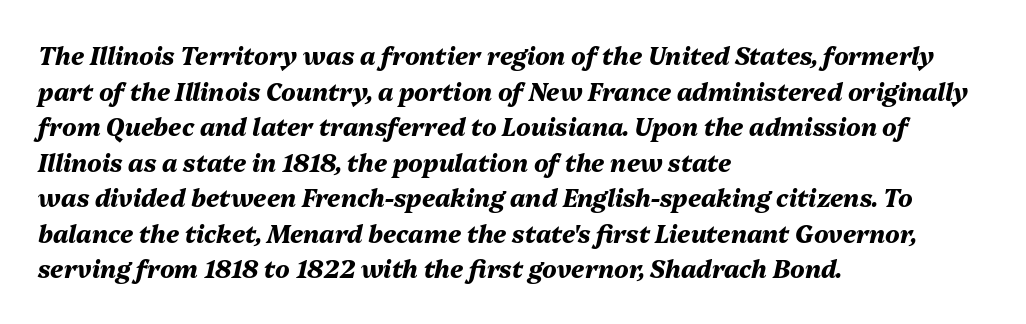
The image shows 24 px bold type, italic (leaning right); set left-aligned, normal line spacing (1.48x), normal letter spacing, not underlined.
